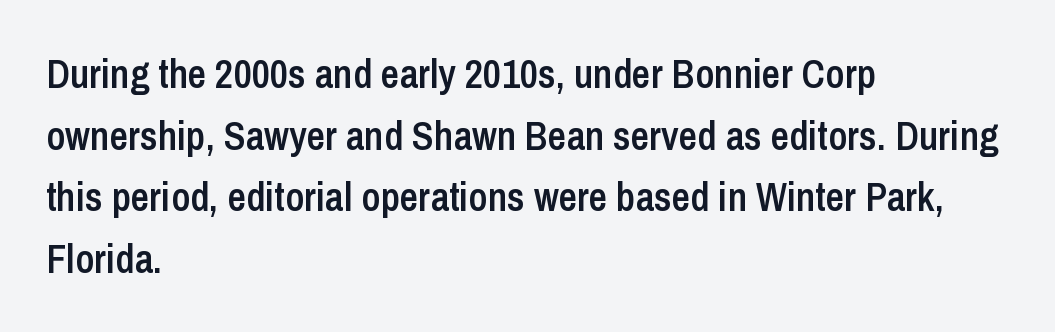
The image shows 40 px semibold, condensed sans-serif type, upright; set left-aligned, normal line spacing (1.54x), normal letter spacing, not underlined; low stroke contrast and a medium x-height.
